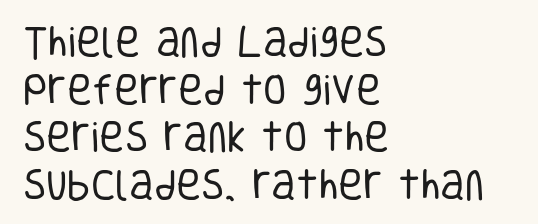
Q: Is the text bold? A: No.
Q: Is the text italic (slanted)? A: No, it is upright.
Q: Is the typeface a serif or a sans-serif typeface? A: Sans-serif.
Q: Is the text underlined? A: No.
Q: How is the paragraph aligned? A: Left-aligned.
Q: Is the spacing between letters normal or unusually wide? A: Normal.
Q: Is the spacing between lines tight, normal or loose? A: Normal.
Q: Width (condensed, normal, or wide)? A: Condensed.
Q: Stroke contrast? A: Low.
Q: x-height? A: Large.
Q: Monospaced? A: No.
